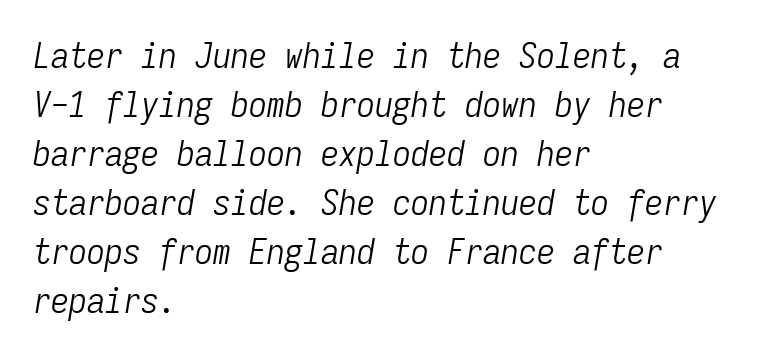
The image shows 36 px light, condensed type, italic (leaning right), monospaced; set left-aligned, normal line spacing (1.36x), normal letter spacing, not underlined; low stroke contrast and a medium x-height.
